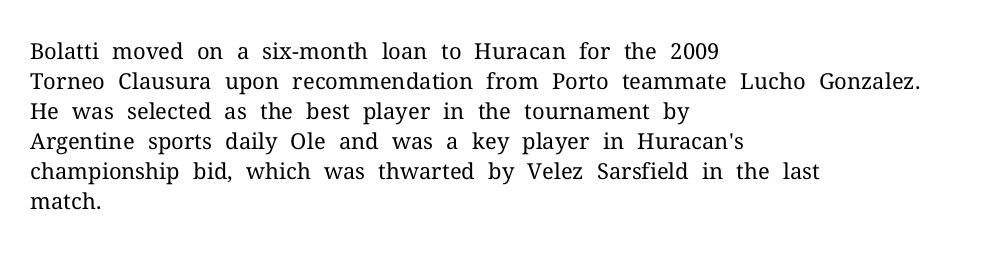
The image shows 22 px text type, upright; set left-aligned, normal line spacing (1.36x), normal letter spacing, not underlined.
